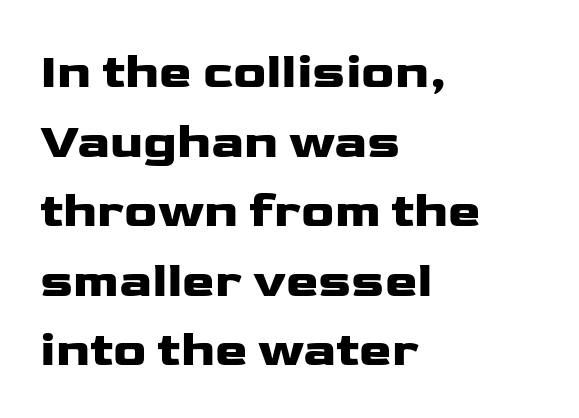
{"serif": "no", "italic": "no", "width": "wide", "stroke_contrast": "low", "x_height": "medium", "monospaced": "no", "underline": "no", "align": "left", "line_spacing": "normal", "line_spacing_ratio": 1.42, "letter_spacing": "normal", "letter_spacing_em": 0.0, "glyph_px": 49}
